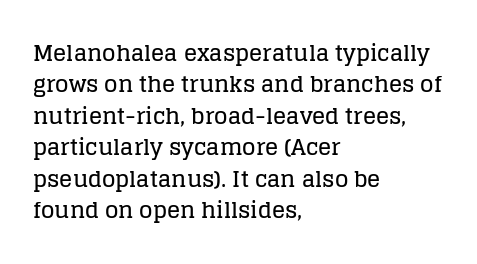
Quick note: underline off. Interline gaps are of average width in this sample. Notice how the stems are strictly vertical — no italics here. How are the letters spaced? Ordinarily, with no added tracking. The lines are quadded left.
